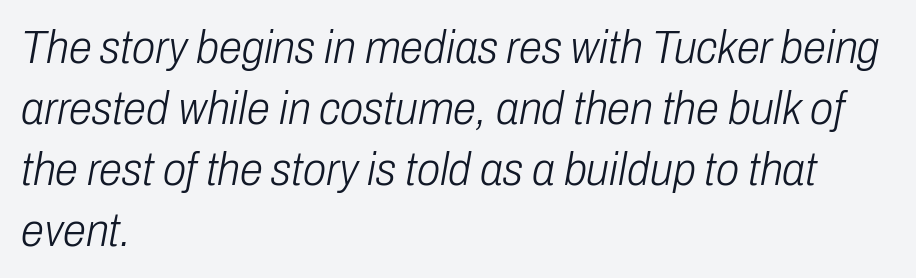
Just letters on the line, the space beneath them empty. Stem width sits at or under what a default text font uses. Each letter keeps its own natural width here, so spacing adapts to shape. The text carries the slant typical of an italic or oblique font. The typesetter chose a ragged-right arrangement here. Tracking here is standard; glyphs follow each other at the usual distance.
